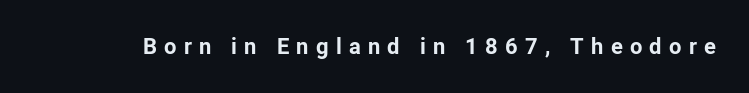
Q: Is the text bold? A: Yes.
Q: Is the text italic (slanted)? A: No, it is upright.
Q: Is the text underlined? A: No.
Q: Is the spacing between letters normal or unusually wide? A: Unusually wide.
